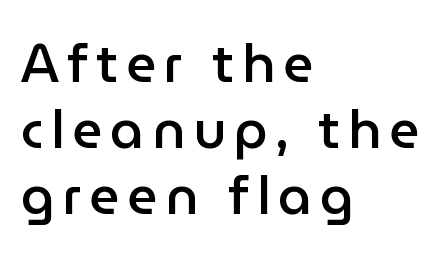
In terms of letterform style, serifs are entirely absent. The passage shown stacks its lines at a standard gap. Weight: semibold (demi). The paragraph shown leans on its left margin. The lettering holds an erect, upright posture throughout.
